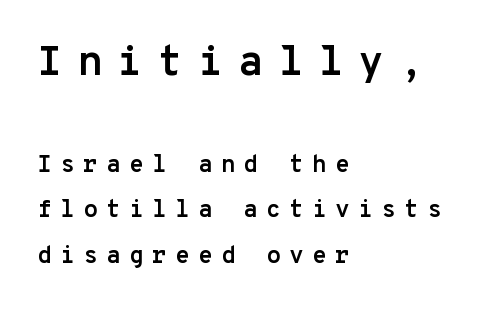
The image shows 42 px semibold sans-serif type, upright, monospaced; set left-aligned, line spacing 1.89x, unusually wide letter spacing (+0.34 em), not underlined; the first (top) block is 1.75x larger; low stroke contrast and a medium x-height.
